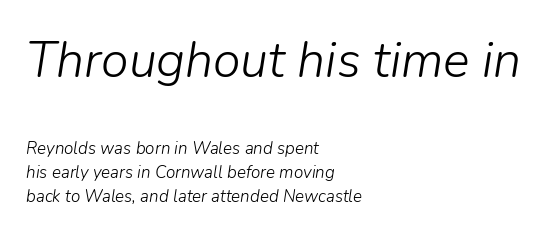
{"italic": "yes", "lean": "right", "slant_degrees": 9, "bold": "no", "weight": "light", "width": "normal", "stroke_contrast": "low", "x_height": "medium", "monospaced": "no", "underline": "no", "align": "left", "line_spacing": "normal", "line_spacing_ratio": 1.4, "letter_spacing": "normal", "letter_spacing_em": 0.0, "larger_block": "first", "size_ratio": 2.94, "glyph_px": 50}
